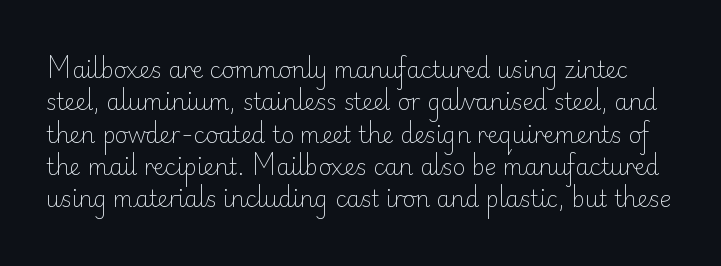
Q: Is the text bold? A: No.
Q: Is the text italic (slanted)? A: No, it is upright.
Q: Is the text underlined? A: No.
Q: Is the spacing between letters normal or unusually wide? A: Normal.
Q: Is the spacing between lines tight, normal or loose? A: Normal.
